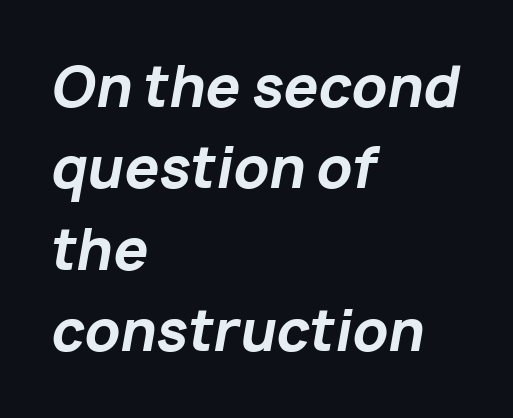
Q: Is the text bold? A: Yes.
Q: Is the text italic (slanted)? A: Yes, it leans right by about 10 degrees.
Q: Is the text underlined? A: No.
Q: How is the paragraph aligned? A: Left-aligned.
Q: Is the spacing between letters normal or unusually wide? A: Normal.
Q: Is the spacing between lines tight, normal or loose? A: Normal.
Q: Width (condensed, normal, or wide)? A: Normal.
Q: Stroke contrast? A: Low.
Q: x-height? A: Medium.
Q: Monospaced? A: No.
